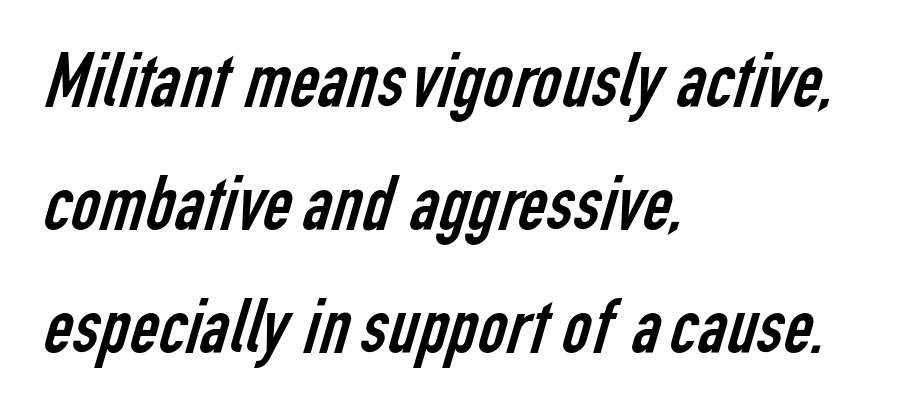
The image shows 79 px regular-weight, condensed sans-serif type; set left-aligned, normal line spacing (1.56x), normal letter spacing, not underlined; low stroke contrast and a medium x-height.
